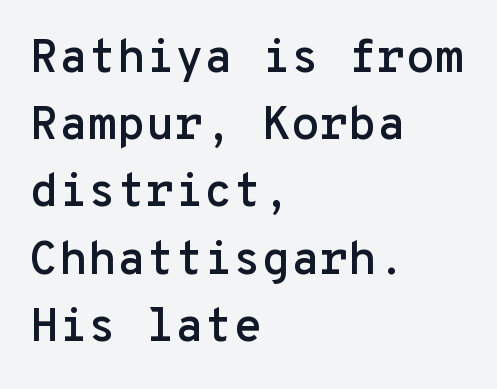
Q: Is the text italic (slanted)? A: No, it is upright.
Q: Is the typeface a serif or a sans-serif typeface? A: Sans-serif.
Q: Is the text underlined? A: No.
Q: How is the paragraph aligned? A: Left-aligned.
Q: Is the spacing between letters normal or unusually wide? A: Normal.
Q: Is the spacing between lines tight, normal or loose? A: Normal.
Q: Width (condensed, normal, or wide)? A: Normal.
Q: Stroke contrast? A: Low.
Q: x-height? A: Medium.
Q: Monospaced? A: Yes.
